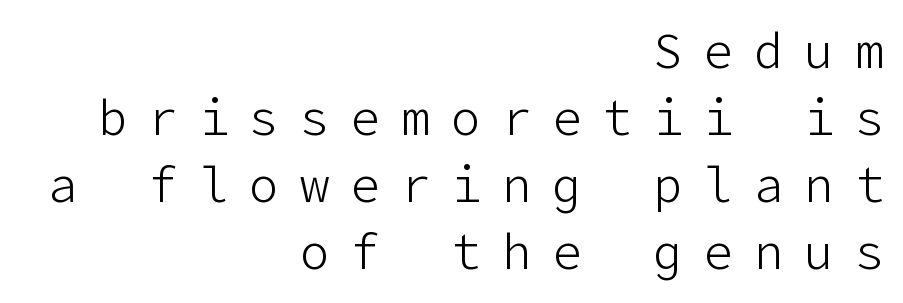
Interline gaps are of average width in this sample. The specimen reads as upright at a glance. Unlike a traditional serif, this face leaves its strokes unadorned. Honestly, there is no underline to notice here at all. If you drew a ruler down the right edge, every line would touch it. The weight would be labelled regular, book, light, or lighter still.
